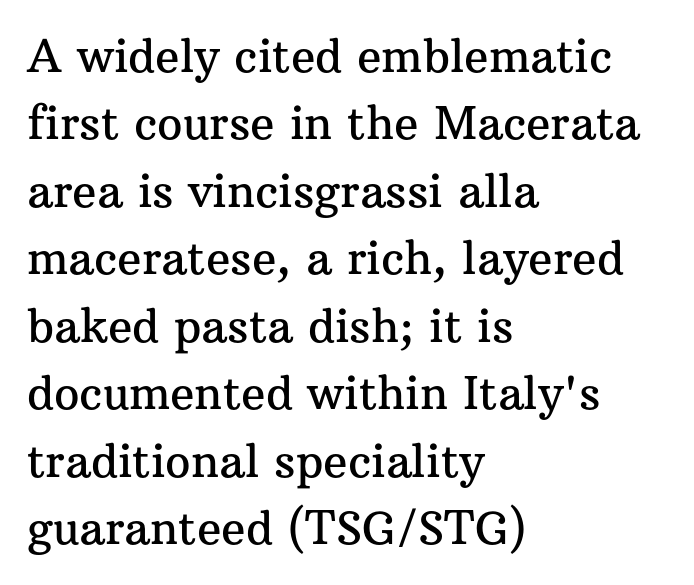
Classification — serif. Evenly set lines give the paragraph a standard silhouette. Do the characters align in a grid? No, the font is proportional. Underlining? Definitely not there.
